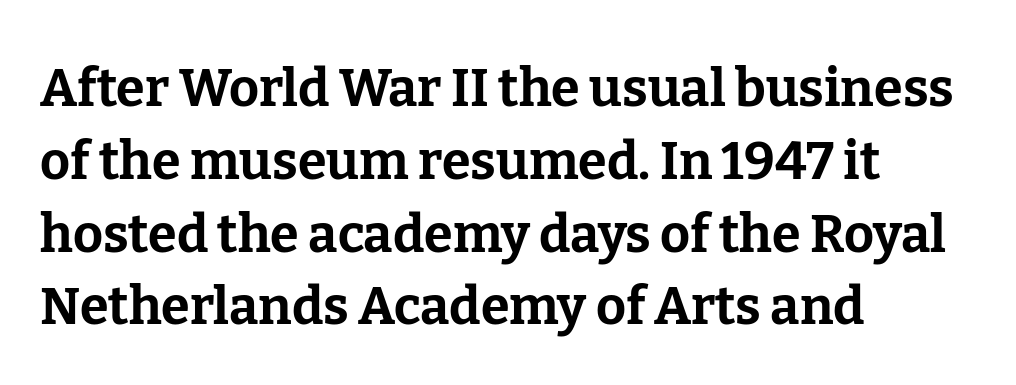
The image shows 52 px bold serif type, upright; set left-aligned, normal line spacing (1.4x), normal letter spacing, not underlined; low stroke contrast and a medium x-height.
